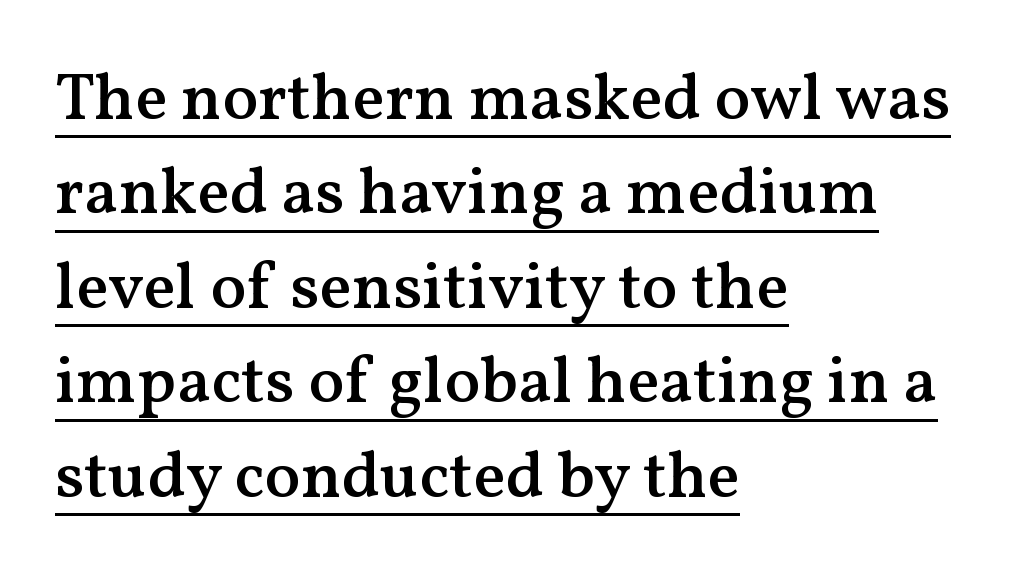
These lines are composed in type with serifs. Students, note that the glyphs here touch the page at normal intervals. This is moderately heavy type, rendered in semibold. One glance says typical: line gaps are just what's usual.
